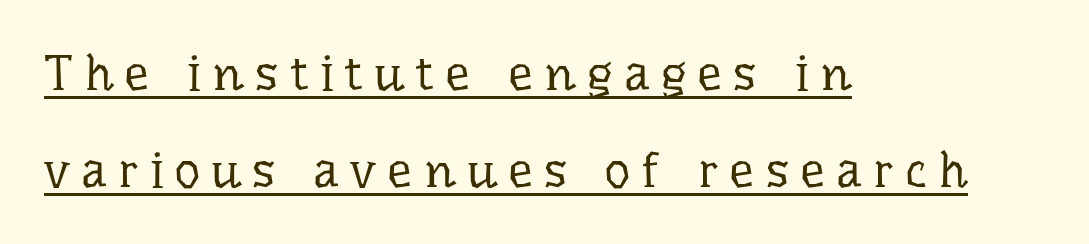
The image shows 50 px regular-weight serif type, upright; set left-aligned, loose line spacing (1.94x), unusually wide letter spacing (+0.22 em), underlined; low stroke contrast and a medium x-height.
